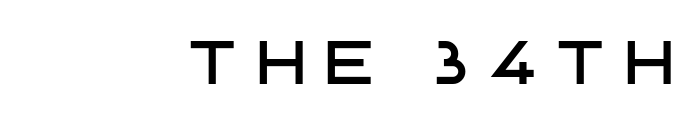
A flush-right, rag-left setting is used for this passage. Inter-character spacing is expanded well beyond the font's built-in metrics. This rendering employs a face without finishing strokes, i.e., a sans-serif. Has an underline been added? It has not. Looks like regular typesetting: each glyph gets only the width it needs.
